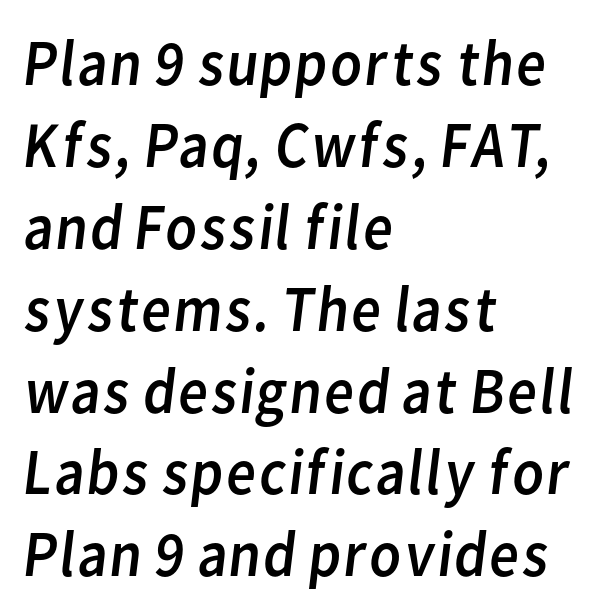
The image shows 65 px regular-weight sans-serif type; set left-aligned, normal line spacing (1.26x), normal letter spacing, not underlined; low stroke contrast and a medium x-height.
